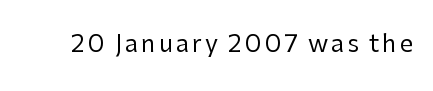
Q: Is the text bold? A: No.
Q: Is the text italic (slanted)? A: No, it is upright.
Q: Is the text underlined? A: No.
